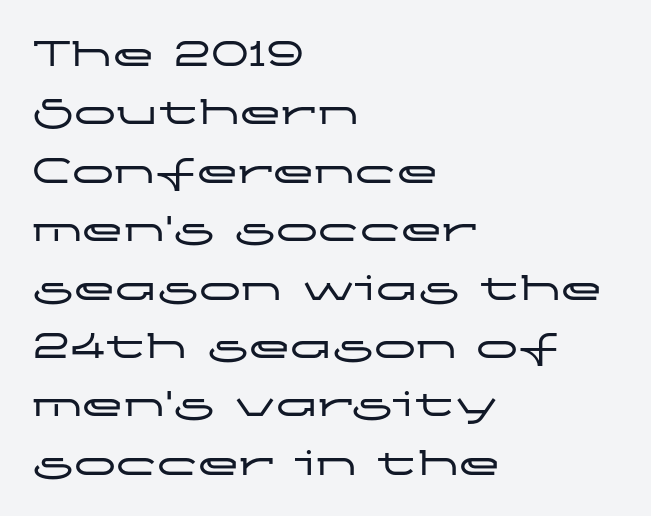
Characters remain perfectly vertical along every line. Varying glyph widths throughout — classic text-font behaviour. Characters follow at the spacing the type designer built in. Layout note: lines flush left.
